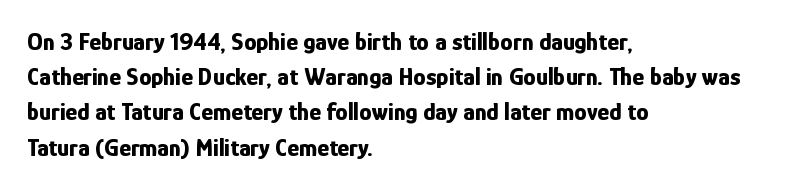
Q: Is the text bold? A: Yes.
Q: Is the text italic (slanted)? A: No, it is upright.
Q: Is the text underlined? A: No.
Q: How is the paragraph aligned? A: Left-aligned.
Q: Is the spacing between letters normal or unusually wide? A: Normal.
Q: Is the spacing between lines tight, normal or loose? A: Normal.
